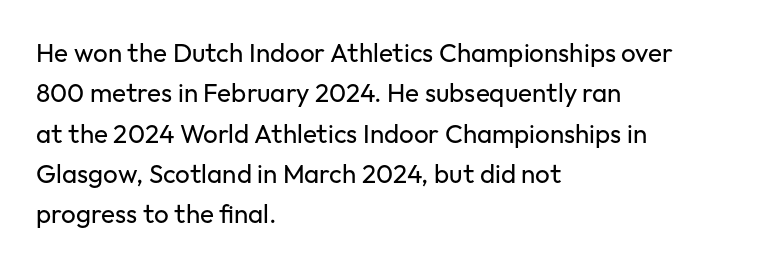
The image shows 26 px text type, upright; set left-aligned, normal line spacing (1.55x), normal letter spacing, not underlined.
